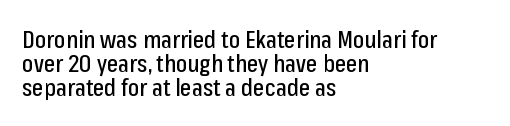
Q: Is the text italic (slanted)? A: No, it is upright.
Q: Is the text underlined? A: No.
Q: How is the paragraph aligned? A: Left-aligned.
Q: Is the spacing between letters normal or unusually wide? A: Normal.
Q: Is the spacing between lines tight, normal or loose? A: Tight.
